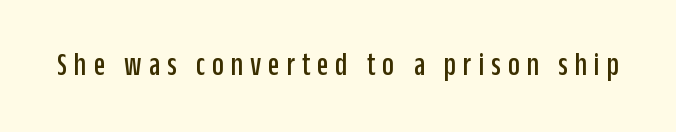
The image shows 33 px condensed sans-serif type, upright; set unusually wide letter spacing (+0.21 em), not underlined; low stroke contrast and a large x-height.
